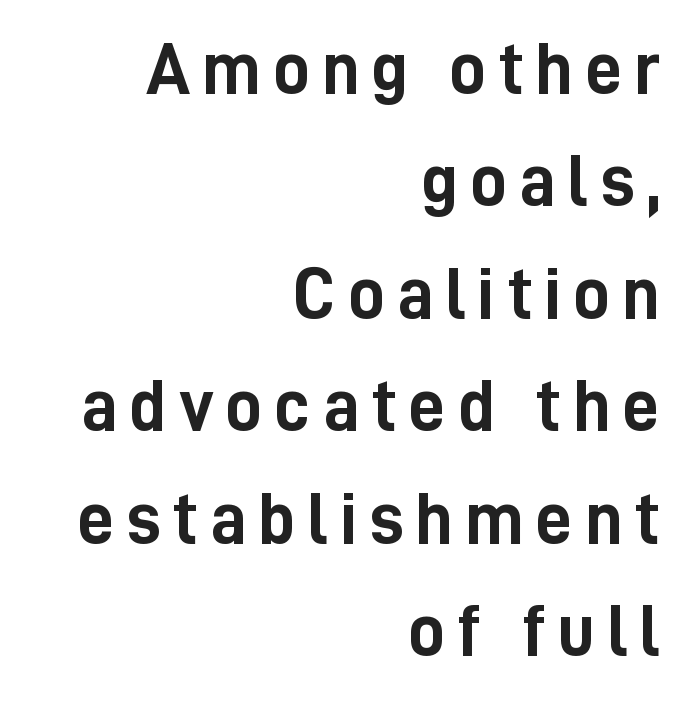
The image shows 73 px semibold, condensed sans-serif type, upright; set right-aligned, normal line spacing (1.54x), not underlined; low stroke contrast and a medium x-height.
